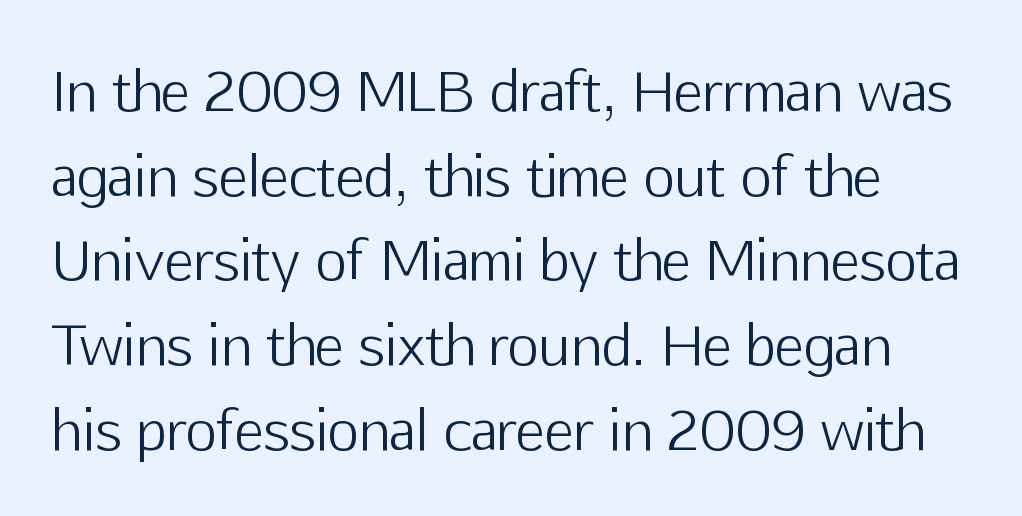
The specimen omits any rule beneath the text block's lines. A typesetter would mark this as roman, not italic. Baseline-to-baseline distance is the conventional proportion of letter height. Does extra space separate the letters? No, they use regular spacing. Typographically, this falls in the sans-serif category. Weight class: somewhere from thin through regular.
